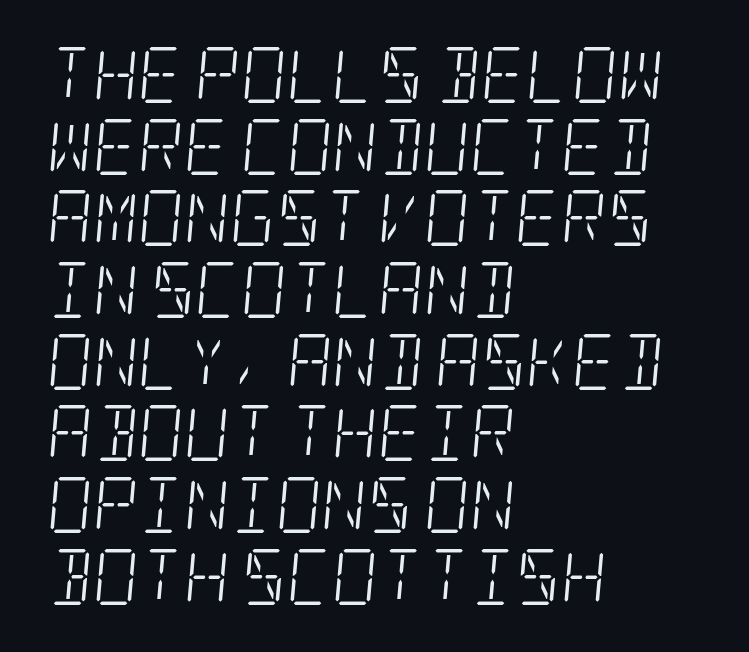
Horizontally, the lines are justified to the leading edge only. Compared with typical paragraphs, the rows here are spaced about the same. The face looks like a standard text weight, possibly lighter. Between one letter and the next there's only the usual sliver of space.
